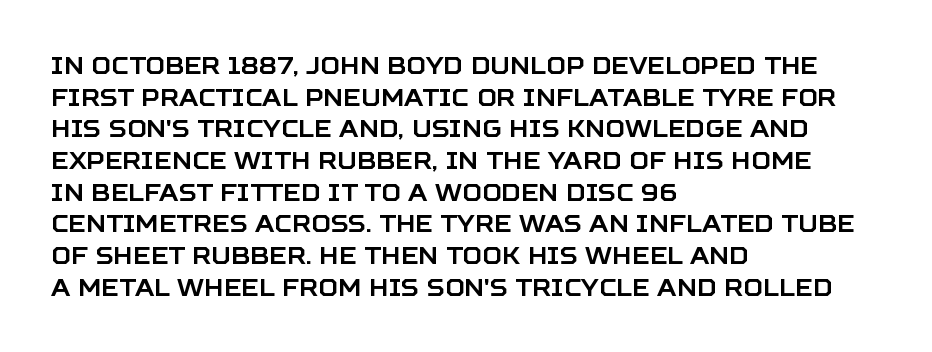
The letterforms sit shoulder to shoulder at normal distance. In terms of leading, this rendering sits right in the middle. The rendering anchors every line to the left-hand side. Style check: upright.
